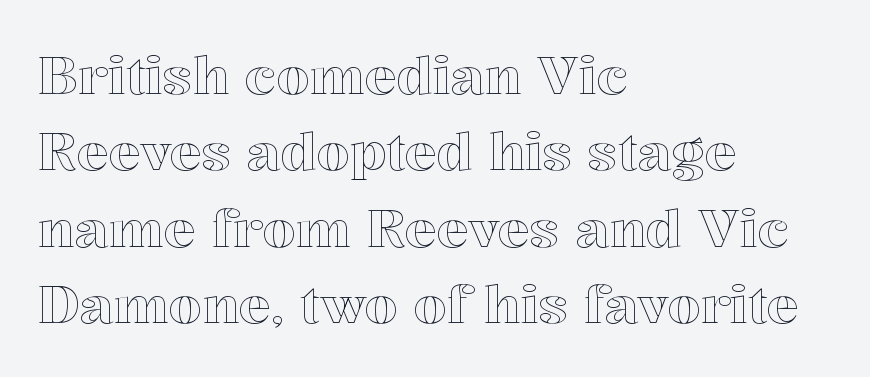
The passage is arranged the way most books set body copy — flush left. Leading: standard. The glyphs are unaccompanied by any horizontal stroke below them. Do the characters align in a grid? No, the font is proportional. This sample uses plain, unmodified letter spacing.
